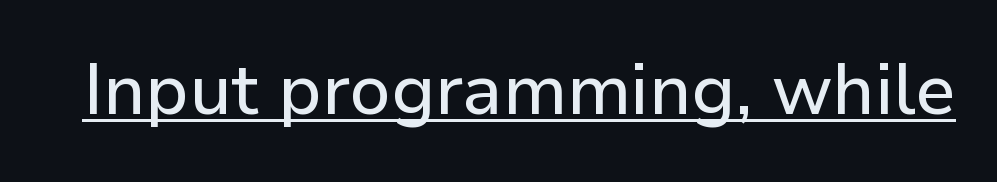
The rendering shows plain stroke endings on the letterforms — a sans-serif design. These lines are rendered in a variable-pitch font. Has an underline been added? It has. Honestly, the letter spacing is just normal — you wouldn't notice it. Rendered with straight, roman letterforms.
